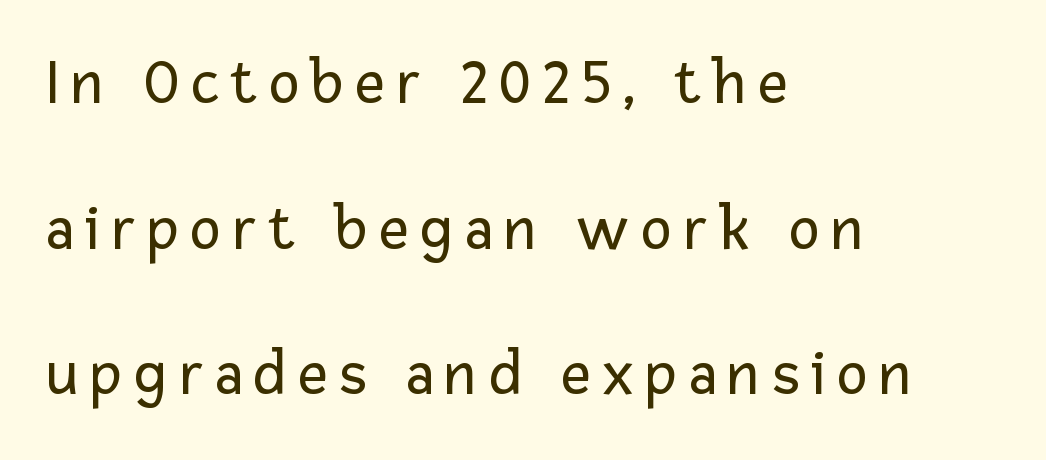
{"serif": "no", "italic": "no", "bold": "no", "weight": "regular", "width": "normal", "stroke_contrast": "low", "x_height": "medium", "monospaced": "no", "underline": "no", "align": "left", "line_spacing": "loose", "line_spacing_ratio": 2.24, "glyph_px": 65}
